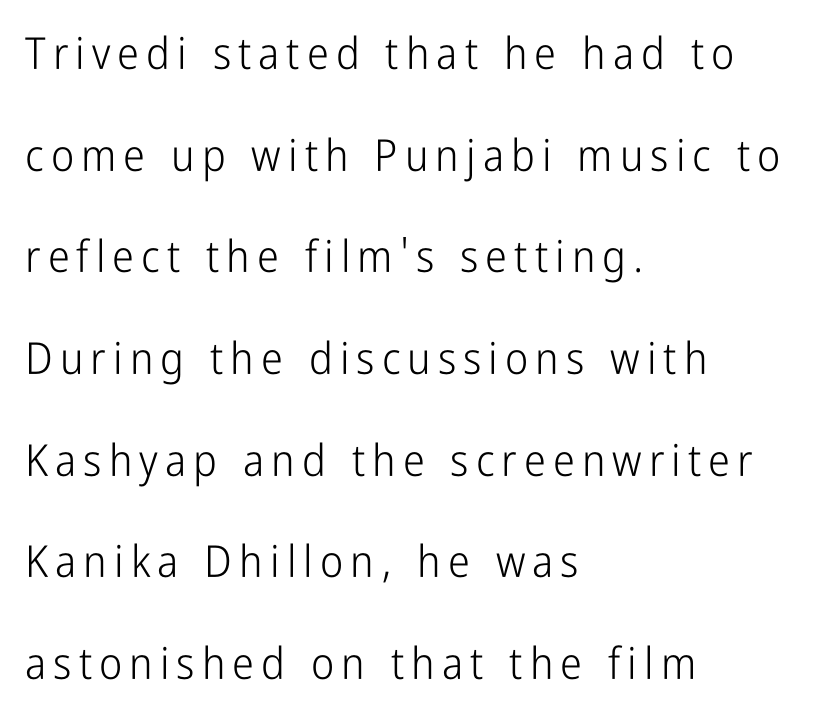
The image shows 44 px light, condensed sans-serif type, upright; set left-aligned, loose line spacing (2.31x), not underlined; low stroke contrast and a medium x-height.
